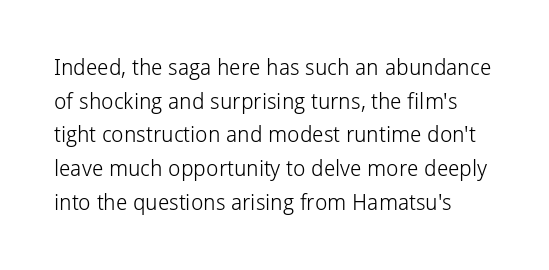
A bare baseline throughout the passage. Compared with typical paragraphs, the rows here are spaced about the same. Letter spacing: default. The lettering stays uniformly vertical, giving the passage a roman look. Each stroke keeps to a modest, everyday thickness or less.
